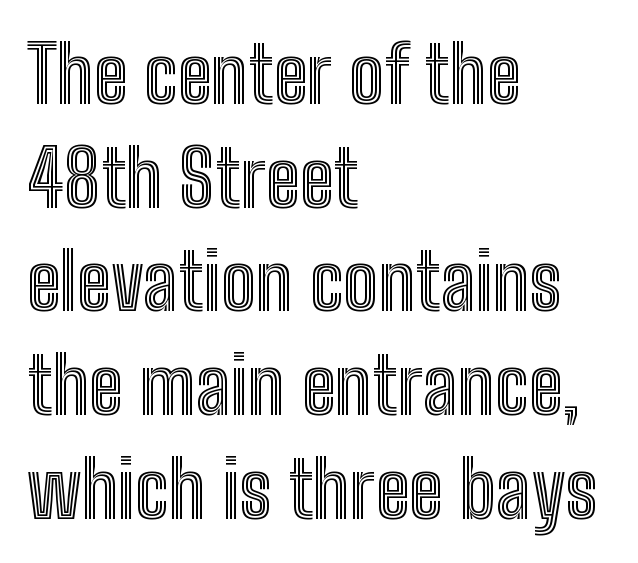
Only glyphs here, with clear space below each row. The rag falls on the right side of this text block. You can tell it's not italic because the verticals are truly vertical. Honestly, the letter spacing is just normal — you wouldn't notice it. Each letter keeps its own natural width here, so spacing adapts to shape.
